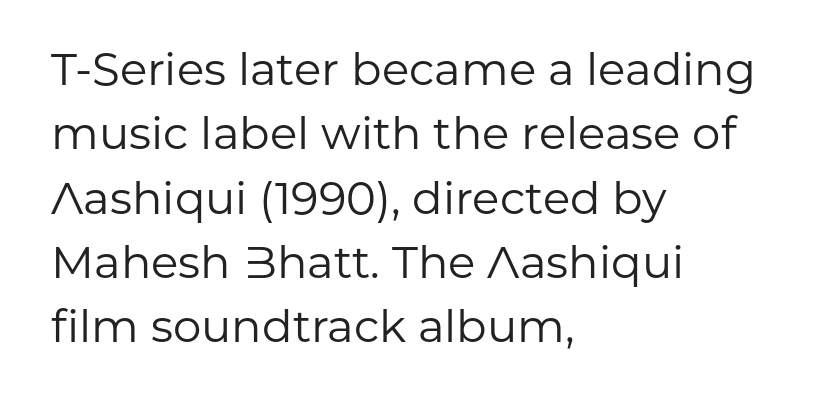
Q: Is the text bold? A: No.
Q: Is the text italic (slanted)? A: No, it is upright.
Q: Is the typeface a serif or a sans-serif typeface? A: Sans-serif.
Q: Is the text underlined? A: No.
Q: How is the paragraph aligned? A: Left-aligned.
Q: Is the spacing between letters normal or unusually wide? A: Normal.
Q: Is the spacing between lines tight, normal or loose? A: Normal.
Q: Width (condensed, normal, or wide)? A: Normal.
Q: Stroke contrast? A: Low.
Q: x-height? A: Medium.
Q: Monospaced? A: No.
